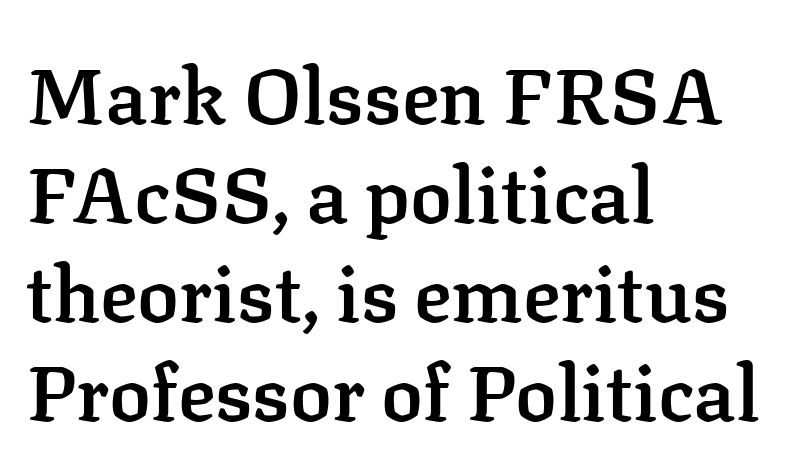
{"serif": "yes", "italic": "no", "bold": "semi", "weight": "semibold", "width": "normal", "stroke_contrast": "low", "x_height": "medium", "monospaced": "no", "underline": "no", "align": "left", "line_spacing": "normal", "line_spacing_ratio": 1.27, "letter_spacing": "normal", "letter_spacing_em": 0.0, "glyph_px": 78}
